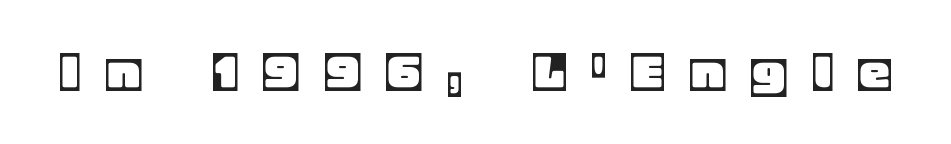
The image shows 62 px text type, upright; set unusually wide letter spacing (+0.46 em), not underlined; a large x-height.
